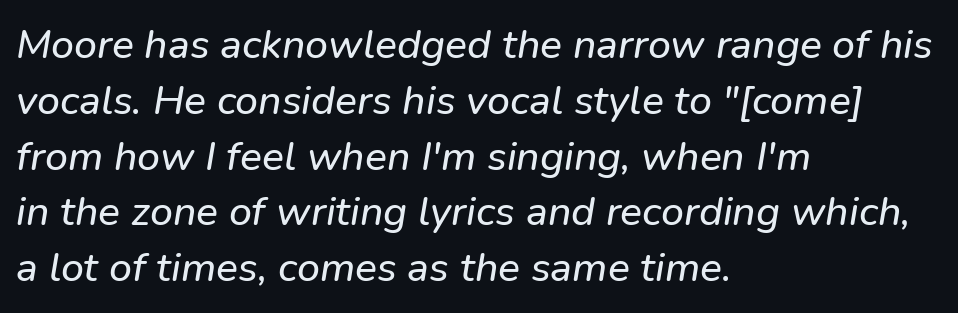
{"italic": "yes", "lean": "right", "slant_degrees": 9, "width": "normal", "stroke_contrast": "low", "x_height": "medium", "monospaced": "no", "underline": "no", "align": "left", "line_spacing": "normal", "line_spacing_ratio": 1.36, "letter_spacing": "normal", "letter_spacing_em": 0.0, "glyph_px": 41}
